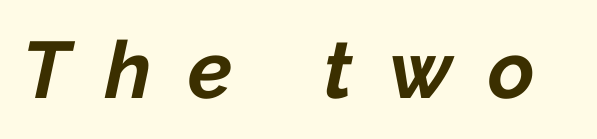
Q: Is the text bold? A: Yes.
Q: Is the text italic (slanted)? A: Yes, it leans right by about 12 degrees.
Q: Is the text underlined? A: No.
Q: Is the spacing between letters normal or unusually wide? A: Unusually wide.
Q: Width (condensed, normal, or wide)? A: Normal.
Q: Stroke contrast? A: Low.
Q: x-height? A: Medium.
Q: Monospaced? A: No.
